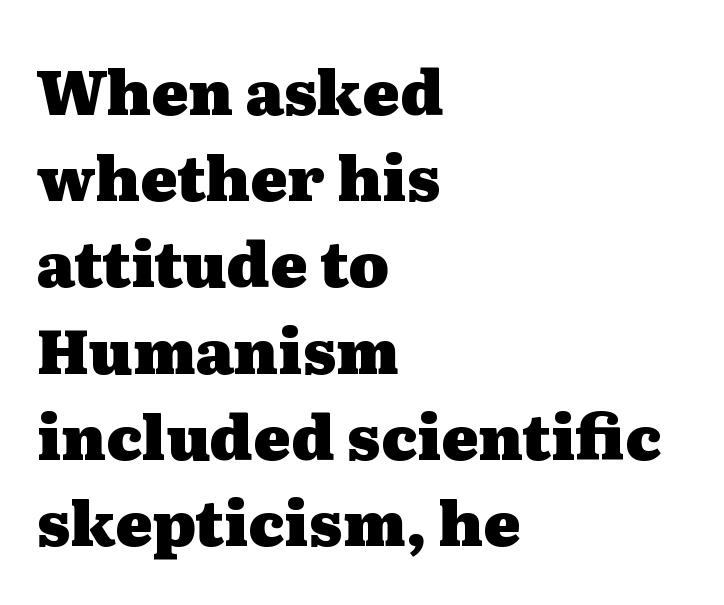
Q: Is the text bold? A: Yes.
Q: Is the text italic (slanted)? A: No, it is upright.
Q: Is the typeface a serif or a sans-serif typeface? A: Serif.
Q: Is the text underlined? A: No.
Q: How is the paragraph aligned? A: Left-aligned.
Q: Is the spacing between letters normal or unusually wide? A: Normal.
Q: Is the spacing between lines tight, normal or loose? A: Normal.
Q: Width (condensed, normal, or wide)? A: Wide.
Q: Stroke contrast? A: Medium.
Q: x-height? A: Medium.
Q: Monospaced? A: No.
